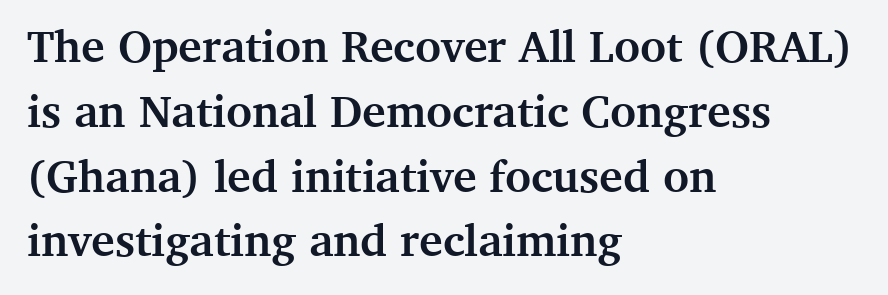
The image shows 45 px semibold serif type, upright; set left-aligned, normal line spacing (1.44x), normal letter spacing, not underlined; medium stroke contrast and a medium x-height.
